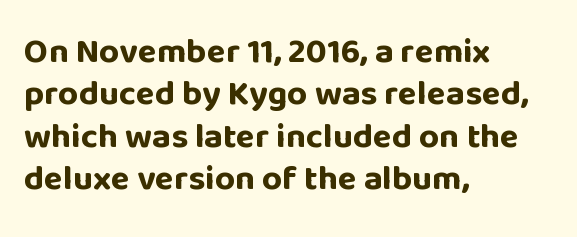
Q: Is the text bold? A: Yes.
Q: Is the text italic (slanted)? A: No, it is upright.
Q: Is the typeface a serif or a sans-serif typeface? A: Sans-serif.
Q: Is the text underlined? A: No.
Q: How is the paragraph aligned? A: Left-aligned.
Q: Is the spacing between letters normal or unusually wide? A: Normal.
Q: Width (condensed, normal, or wide)? A: Normal.
Q: Stroke contrast? A: Low.
Q: x-height? A: Large.
Q: Monospaced? A: No.
